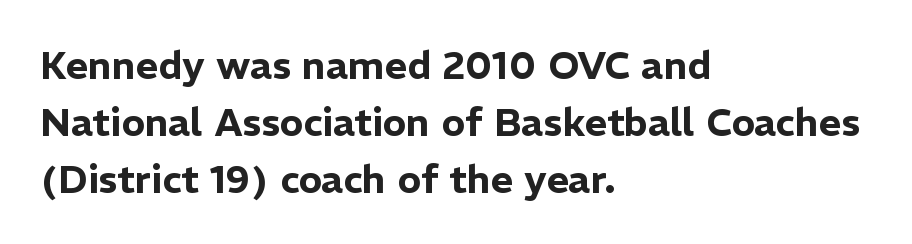
Bare-footed words on every line. Observe the absence of serifs on each vertical stroke in this sample. Upright lettering throughout. The rendering uses natural spacing where letterforms have individual widths.
